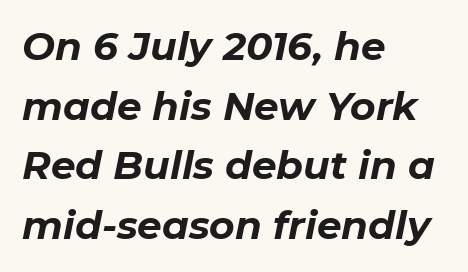
The image shows 39 px bold type, italic (leaning right); set left-aligned, normal line spacing (1.53x), normal letter spacing, not underlined; low stroke contrast and a medium x-height.
